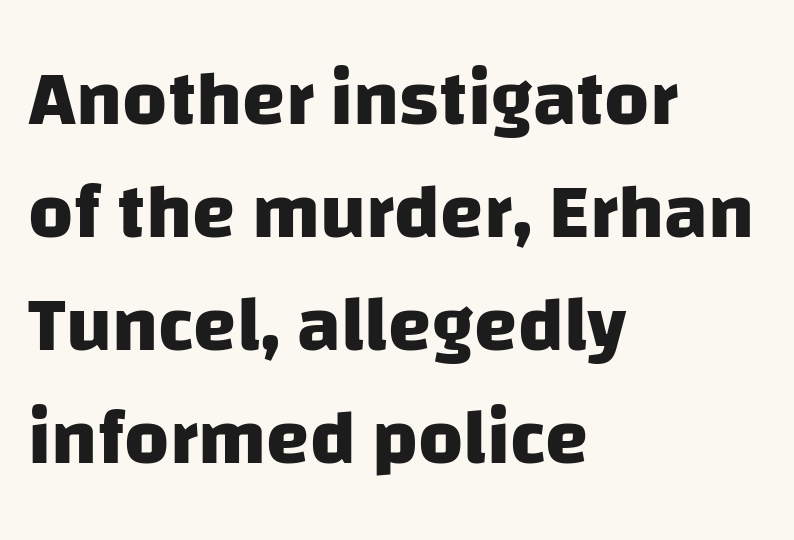
{"serif": "no", "bold": "yes", "weight": "heavy", "width": "normal", "stroke_contrast": "low", "x_height": "large", "monospaced": "no", "underline": "no", "align": "left", "line_spacing": "normal", "line_spacing_ratio": 1.45, "letter_spacing": "normal", "letter_spacing_em": 0.0, "glyph_px": 78}
